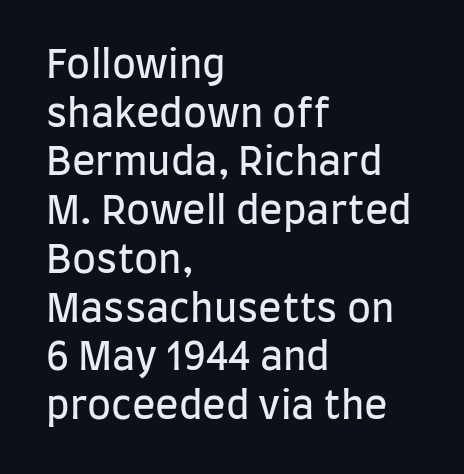
{"serif": "no", "italic": "no", "bold": "no", "weight": "regular", "width": "condensed", "stroke_contrast": "low", "x_height": "large", "monospaced": "no", "underline": "no", "align": "left", "line_spacing": "normal", "line_spacing_ratio": 1.25, "letter_spacing": "normal", "letter_spacing_em": 0.0, "glyph_px": 39}
